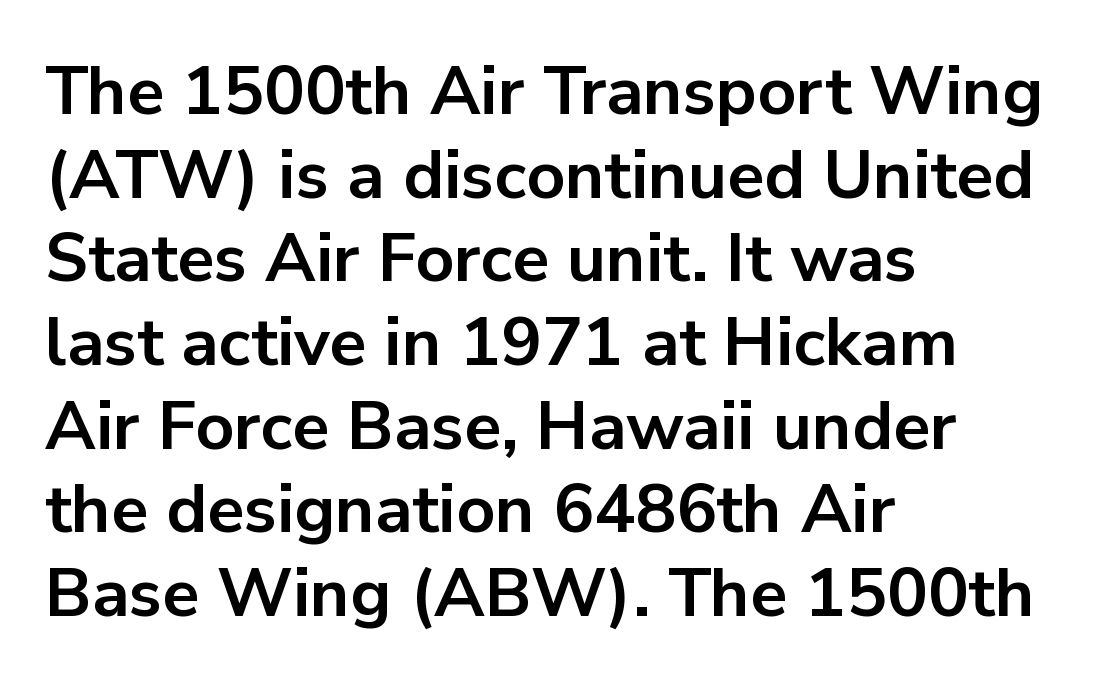
Emphasis by weight is at full strength: bold. Posture: straight, roman, zero tilt. I'd call this a sans setting — the letters go barefoot. Think of a printed novel: that variable character pitch is what you see here.
